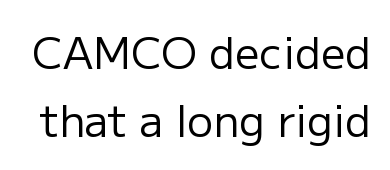
{"serif": "no", "italic": "no", "bold": "no", "weight": "regular", "width": "normal", "stroke_contrast": "low", "x_height": "medium", "monospaced": "no", "underline": "no", "line_spacing": "normal", "line_spacing_ratio": 1.59, "letter_spacing": "normal", "letter_spacing_em": 0.0, "glyph_px": 43}
